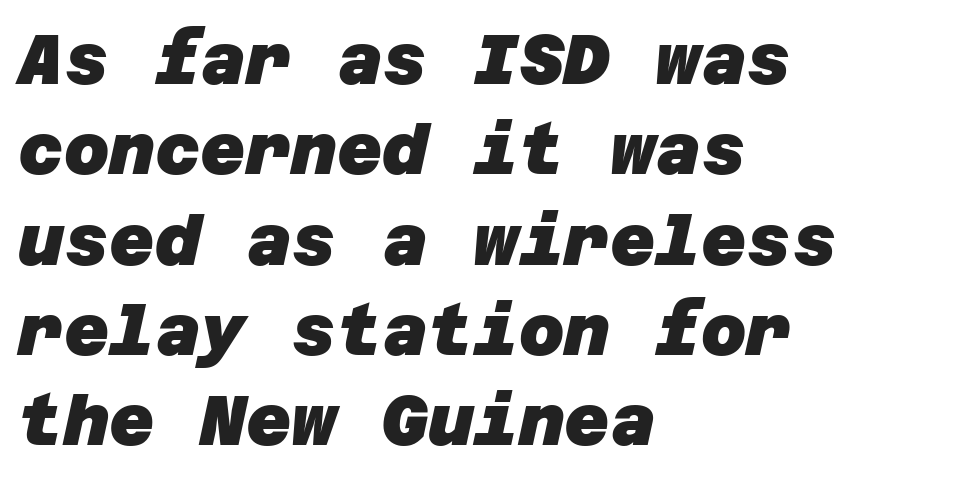
The image shows 70 px heavy sans-serif type; set left-aligned, normal line spacing (1.29x), normal letter spacing, not underlined; low stroke contrast and a large x-height.
